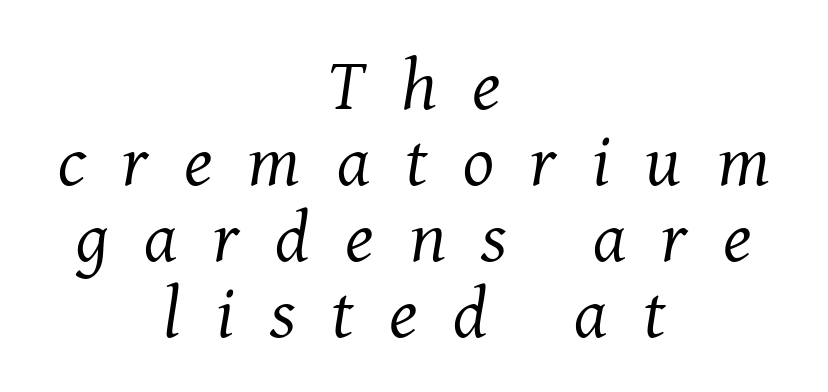
Q: Is the text bold? A: No.
Q: Is the text italic (slanted)? A: Yes, it leans right by about 8 degrees.
Q: Is the typeface a serif or a sans-serif typeface? A: Serif.
Q: Is the text underlined? A: No.
Q: How is the paragraph aligned? A: Centered.
Q: Is the spacing between letters normal or unusually wide? A: Unusually wide.
Q: Is the spacing between lines tight, normal or loose? A: Tight.
Q: Width (condensed, normal, or wide)? A: Normal.
Q: Stroke contrast? A: Medium.
Q: x-height? A: Medium.
Q: Monospaced? A: No.
